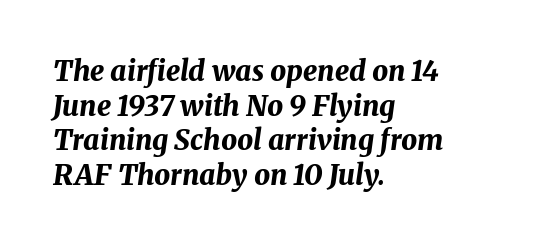
Q: Is the text bold? A: Yes.
Q: Is the text italic (slanted)? A: Yes, it leans right by about 8 degrees.
Q: Is the text underlined? A: No.
Q: How is the paragraph aligned? A: Left-aligned.
Q: Is the spacing between letters normal or unusually wide? A: Normal.
Q: Width (condensed, normal, or wide)? A: Normal.
Q: Stroke contrast? A: Medium.
Q: x-height? A: Medium.
Q: Monospaced? A: No.
